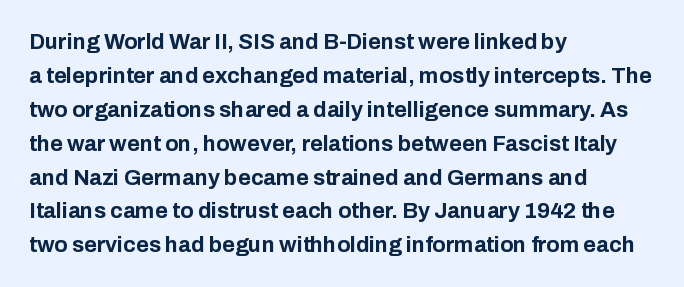
The lettering holds an erect, upright posture throughout. No word sits above an underline. Thick stems and heavy bowls — unmistakably bold. How are the letters spaced? Ordinarily, with no added tracking. Line beginnings align vertically; line endings do not.
